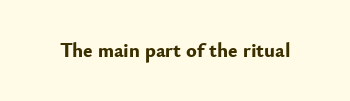
Q: Is the text bold? A: Yes.
Q: Is the text italic (slanted)? A: No, it is upright.
Q: Is the text underlined? A: No.
Q: Is the spacing between letters normal or unusually wide? A: Normal.
